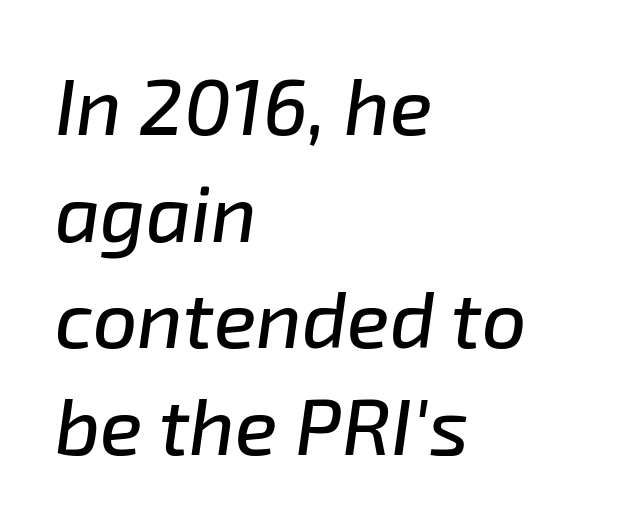
{"italic": "yes", "lean": "right", "slant_degrees": 8, "width": "normal", "stroke_contrast": "low", "x_height": "medium", "monospaced": "no", "underline": "no", "align": "left", "line_spacing": "normal", "line_spacing_ratio": 1.35, "letter_spacing": "normal", "letter_spacing_em": 0.0, "glyph_px": 79}
